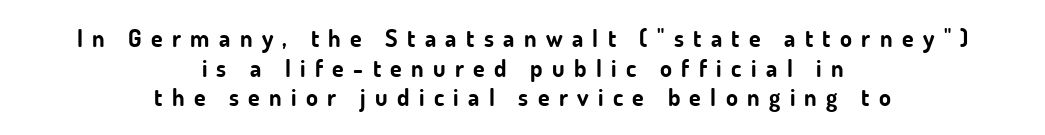
{"italic": "no", "bold": "yes", "underline": "no", "align": "center", "line_spacing_ratio": 1.23, "letter_spacing": "wide", "letter_spacing_em": 0.39, "glyph_px": 24}
